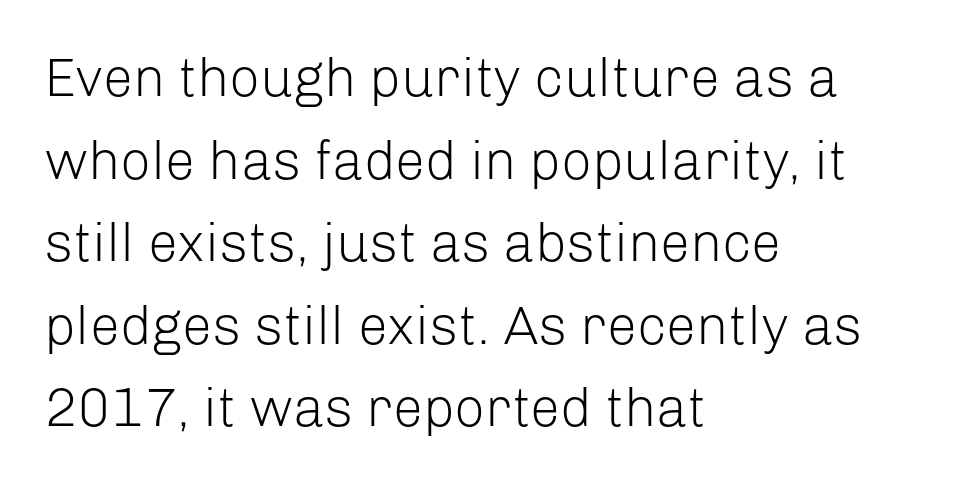
Q: Is the text bold? A: No.
Q: Is the text italic (slanted)? A: No, it is upright.
Q: Is the typeface a serif or a sans-serif typeface? A: Sans-serif.
Q: Is the text underlined? A: No.
Q: How is the paragraph aligned? A: Left-aligned.
Q: Is the spacing between letters normal or unusually wide? A: Normal.
Q: Is the spacing between lines tight, normal or loose? A: Normal.
Q: Width (condensed, normal, or wide)? A: Normal.
Q: Stroke contrast? A: Low.
Q: x-height? A: Medium.
Q: Monospaced? A: No.
